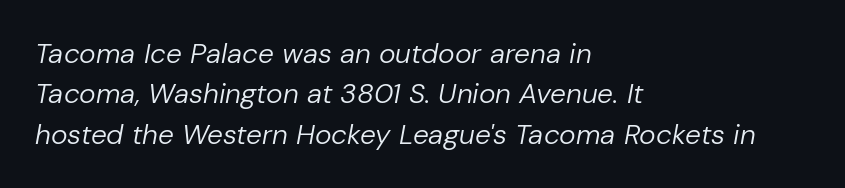
The image shows 28 px regular-weight type, italic (leaning right); set left-aligned, normal line spacing (1.44x), normal letter spacing, not underlined; low stroke contrast and a medium x-height.
